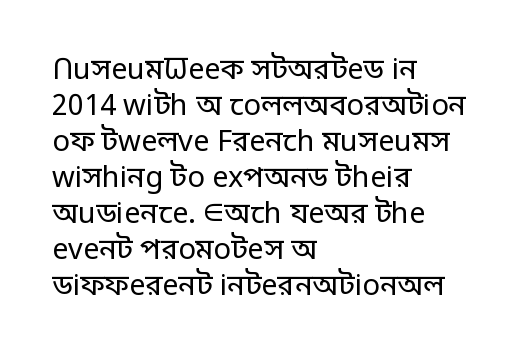
The tracking reads as untouched default to a designer's eye. No italicization has been applied; the sample stays upright. Looks like regular typesetting: each glyph gets only the width it needs. Underlining? Definitely not there. Weight: not bold — regular or lighter.
